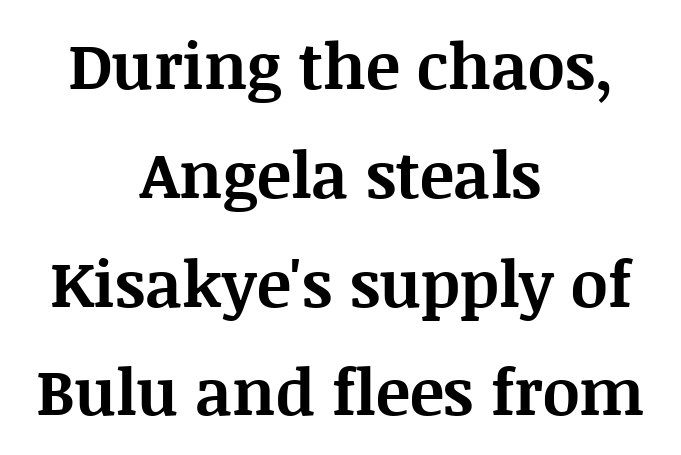
The image shows 64 px bold serif type, upright; set centered, normal line spacing (1.7x), normal letter spacing, not underlined; medium stroke contrast and a large x-height.
